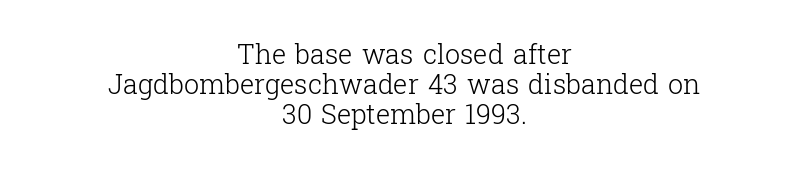
Q: Is the text bold? A: No.
Q: Is the text italic (slanted)? A: No, it is upright.
Q: Is the text underlined? A: No.
Q: How is the paragraph aligned? A: Centered.
Q: Is the spacing between letters normal or unusually wide? A: Normal.
Q: Is the spacing between lines tight, normal or loose? A: Tight.
